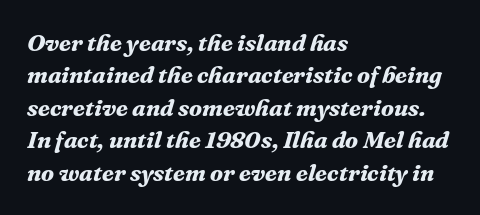
The image shows 24 px bold type, italic (leaning right); set left-aligned, normal line spacing (1.35x), normal letter spacing, not underlined.
